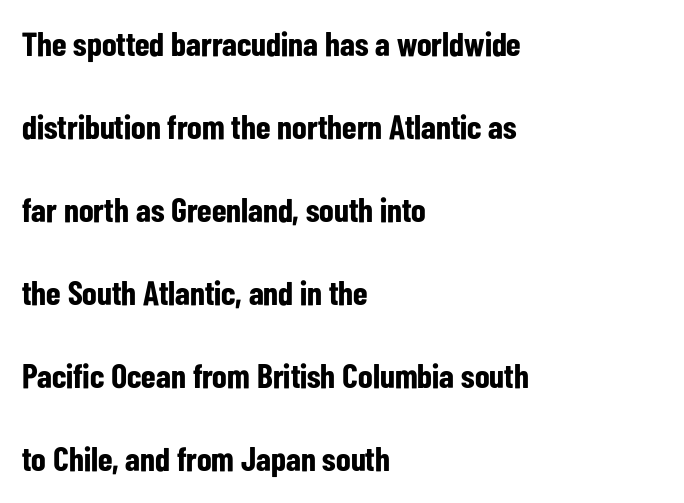
Q: Is the text bold? A: Yes.
Q: Is the text italic (slanted)? A: No, it is upright.
Q: Is the typeface a serif or a sans-serif typeface? A: Sans-serif.
Q: Is the text underlined? A: No.
Q: How is the paragraph aligned? A: Left-aligned.
Q: Is the spacing between letters normal or unusually wide? A: Normal.
Q: Is the spacing between lines tight, normal or loose? A: Loose.
Q: Width (condensed, normal, or wide)? A: Condensed.
Q: Stroke contrast? A: Low.
Q: x-height? A: Medium.
Q: Monospaced? A: No.
